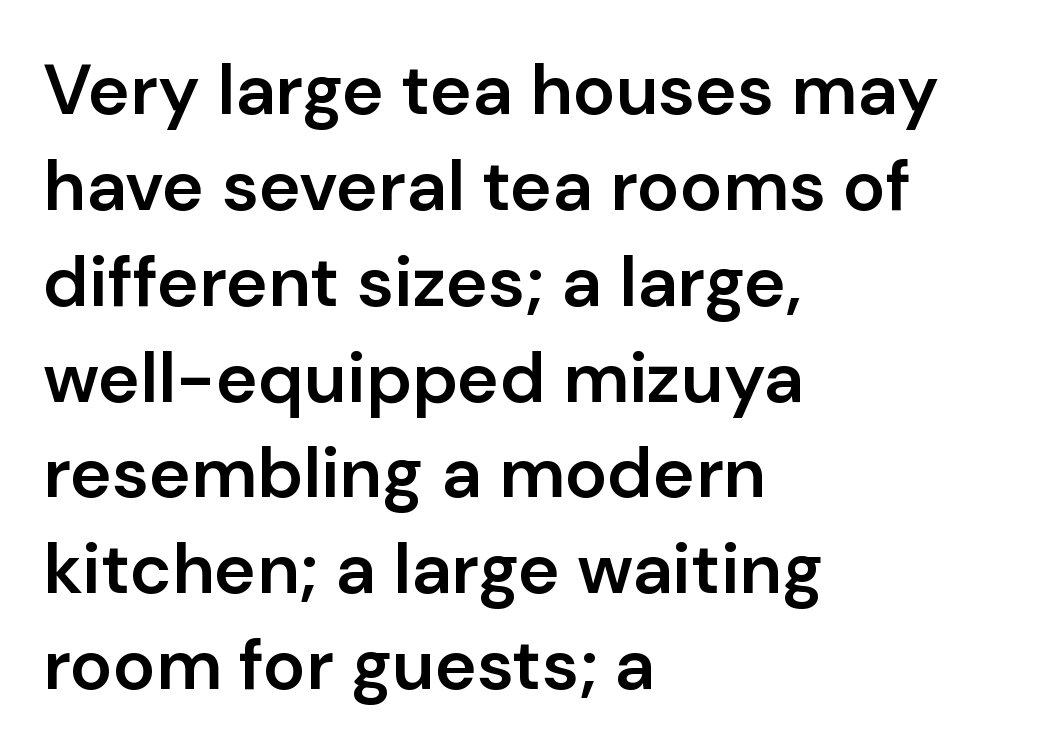
The image shows 71 px semibold sans-serif type, upright; set left-aligned, normal line spacing (1.35x), normal letter spacing, not underlined; low stroke contrast and a medium x-height.
